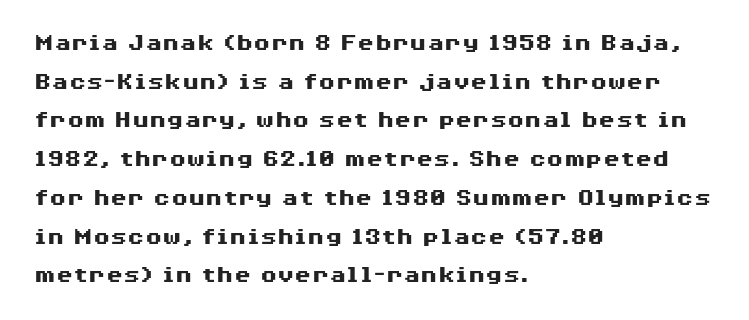
{"italic": "no", "bold": "yes", "underline": "no", "align": "left", "line_spacing": "normal", "line_spacing_ratio": 1.55, "letter_spacing": "normal", "letter_spacing_em": 0.0, "glyph_px": 25}
